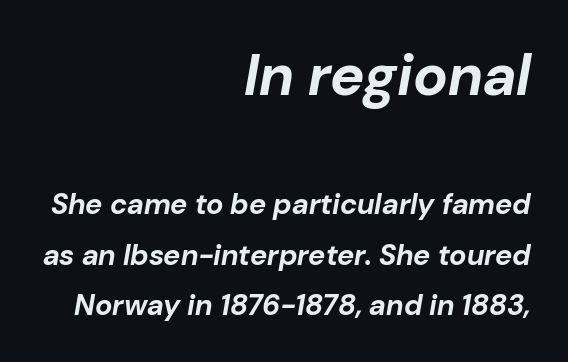
The image shows 58 px bold type, italic (leaning right); set right-aligned, line spacing 1.75x, normal letter spacing, not underlined; the first (top) block is 2.0x larger; low stroke contrast and a medium x-height.
